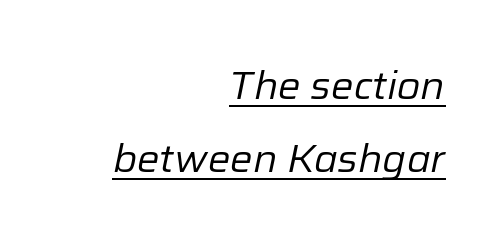
The weight tops out at a normal text grade. Quick note: italic. Is this a fixed-width face? No — the glyphs have proportional, varying widths. Letter spacing: default.
